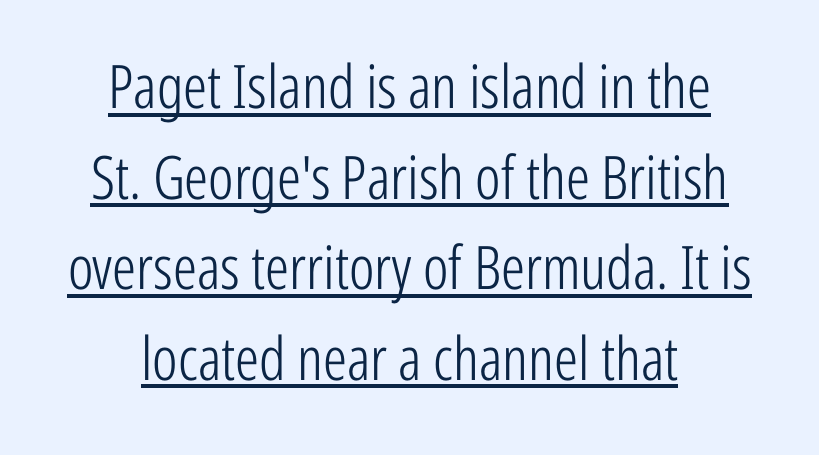
Do the characters align in a grid? No, the font is proportional. Each letter's strokes conclude bluntly, with no projecting serifs. Students, observe: this is what conventionally led text looks like. The passage shown is underscored from start to finish. Is the block centered? Yes — each line is placed symmetrically about the middle. Weight: regular or lighter.
